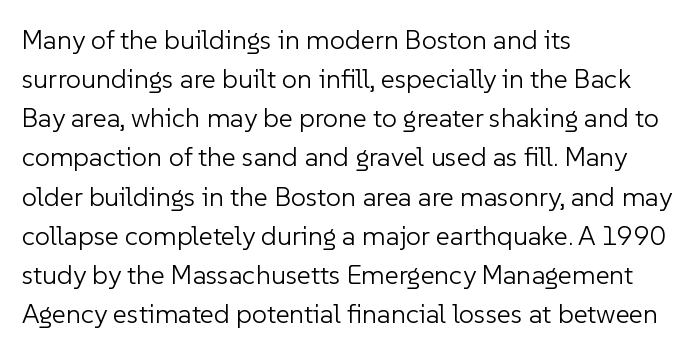
The image shows 27 px text type, upright; set left-aligned, normal line spacing (1.45x), normal letter spacing, not underlined.
